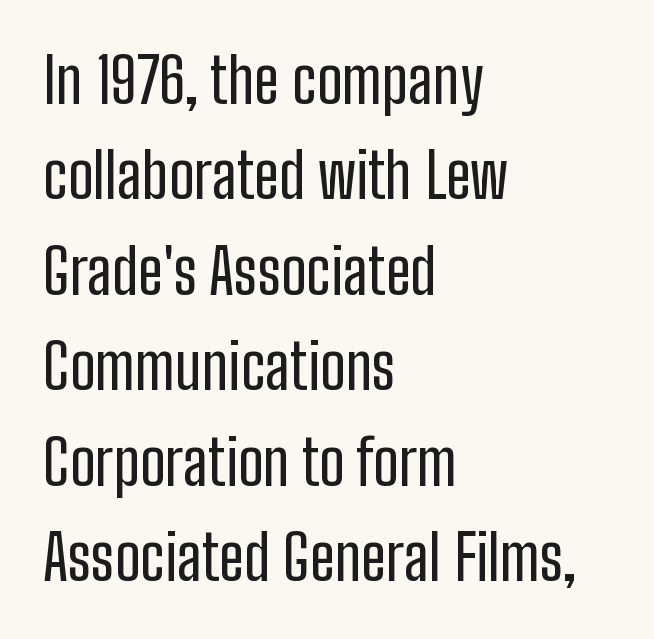
These lines keep a tight, regular rhythm from letter to letter. Words float on clear page, feet unadorned. Does the leading feel generous? No, just average. One-word summary of the alignment: left. Characters remain perfectly vertical along every line.
